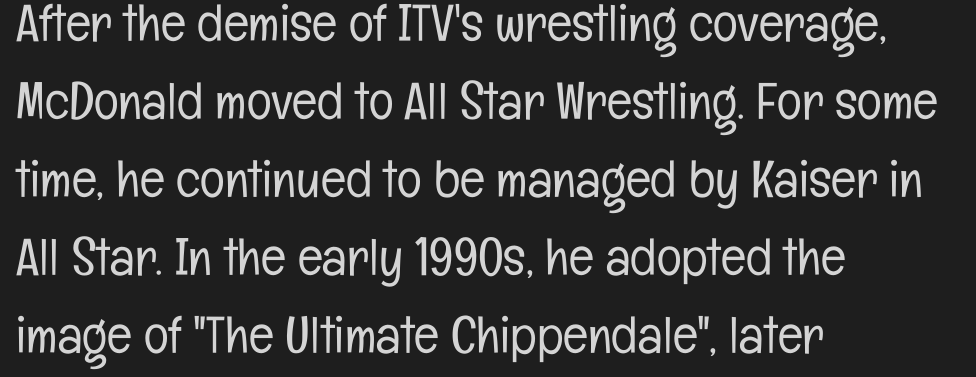
The image shows 52 px light, condensed sans-serif type, upright; set left-aligned, normal line spacing (1.5x), normal letter spacing, not underlined; low stroke contrast and a medium x-height.
